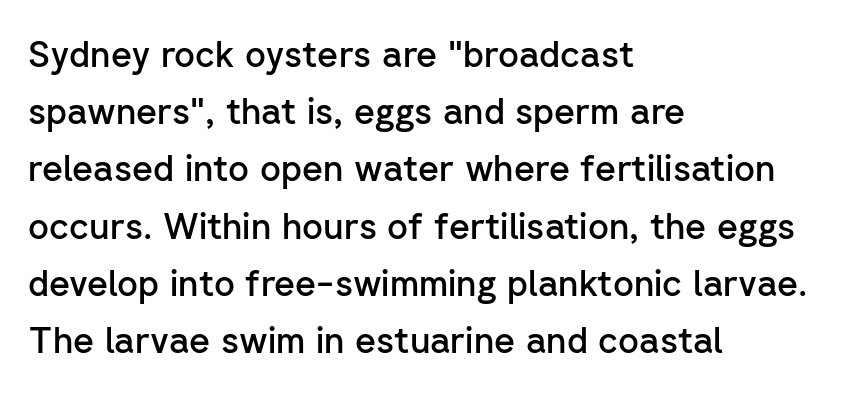
The image shows 36 px semibold sans-serif type, upright; set left-aligned, normal line spacing (1.59x), normal letter spacing, not underlined; low stroke contrast and a medium x-height.
